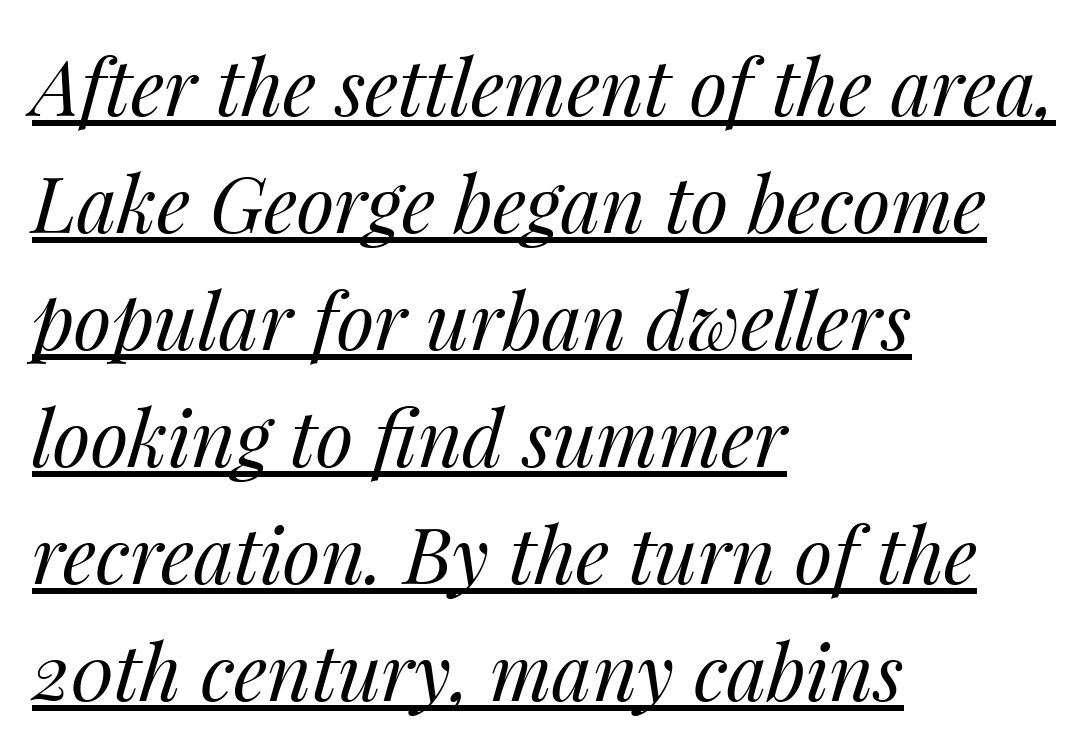
{"italic": "yes", "lean": "right", "slant_degrees": 14, "bold": "no", "weight": "regular", "width": "normal", "stroke_contrast": "medium", "x_height": "medium", "monospaced": "no", "underline": "yes", "align": "left", "line_spacing": "normal", "line_spacing_ratio": 1.52, "letter_spacing": "normal", "letter_spacing_em": 0.0, "glyph_px": 77}
